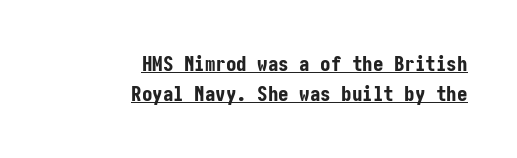
Italic: no, the glyphs are upright roman. Is the block centered? No — it sits flush against the right margin. What decoration does the sample have? An underline. Caption: bold face, heavy strokes. These lines keep a tight, regular rhythm from letter to letter. Honestly, the row spacing looks completely unremarkable.
